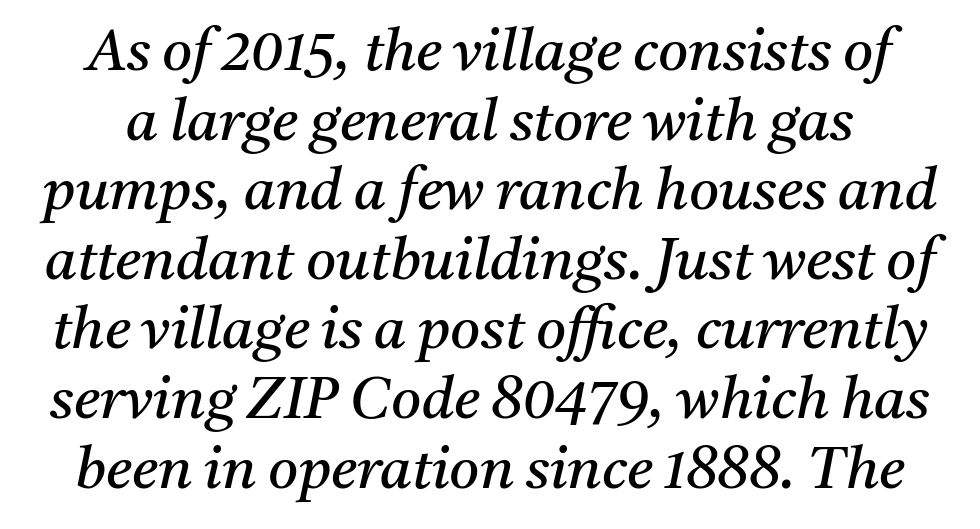
The glyphs in this specimen are seriffed. The rendering applies a slant to the glyphs. The letters advance in unequal steps, a hallmark of proportional type. The gaps between neighbouring characters are ordinary and unremarkable. This is not heavy type; no bold has been used. Glance below the letters and you will spot only blank space.
